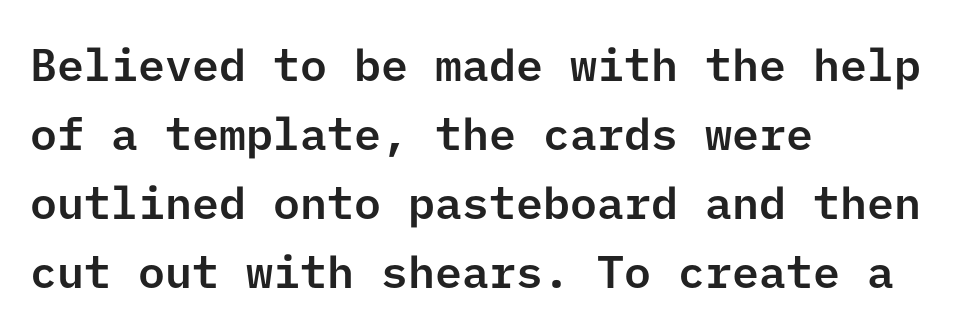
Q: Is the text italic (slanted)? A: No, it is upright.
Q: Is the typeface a serif or a sans-serif typeface? A: Sans-serif.
Q: Is the text underlined? A: No.
Q: How is the paragraph aligned? A: Left-aligned.
Q: Is the spacing between letters normal or unusually wide? A: Normal.
Q: Is the spacing between lines tight, normal or loose? A: Normal.
Q: Width (condensed, normal, or wide)? A: Normal.
Q: Stroke contrast? A: Low.
Q: x-height? A: Medium.
